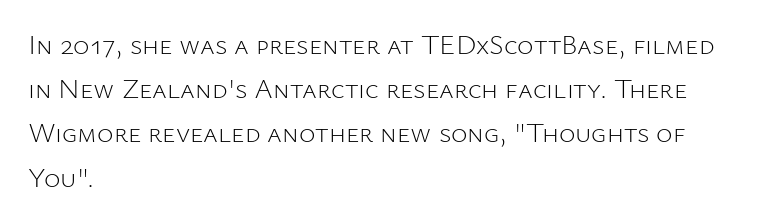
You can tell from the bare stems that sans-serif type was used. Ascenders rise straight up at ninety degrees. Underline: absent. Compared with typical body copy, the letter spacing here is the same. Vertical stems look standard width or narrower in stroke.
